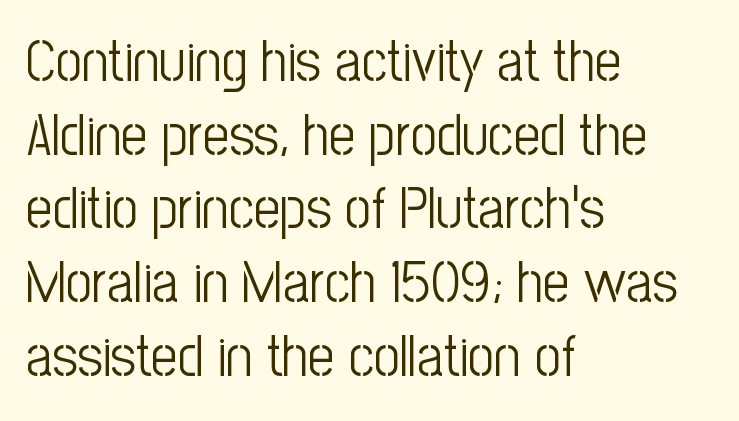
The image shows 58 px light, condensed sans-serif type, upright; set left-aligned, normal line spacing (1.27x), normal letter spacing, not underlined; low stroke contrast and a medium x-height.
